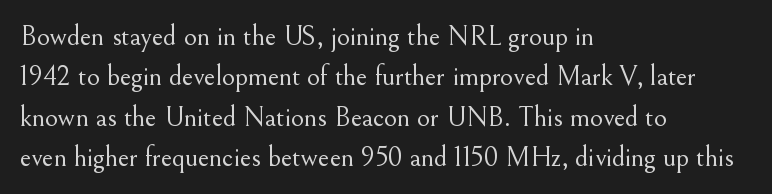
The image shows 28 px light serif type, upright; set left-aligned, normal line spacing (1.44x), normal letter spacing, not underlined; medium stroke contrast and a small x-height.
